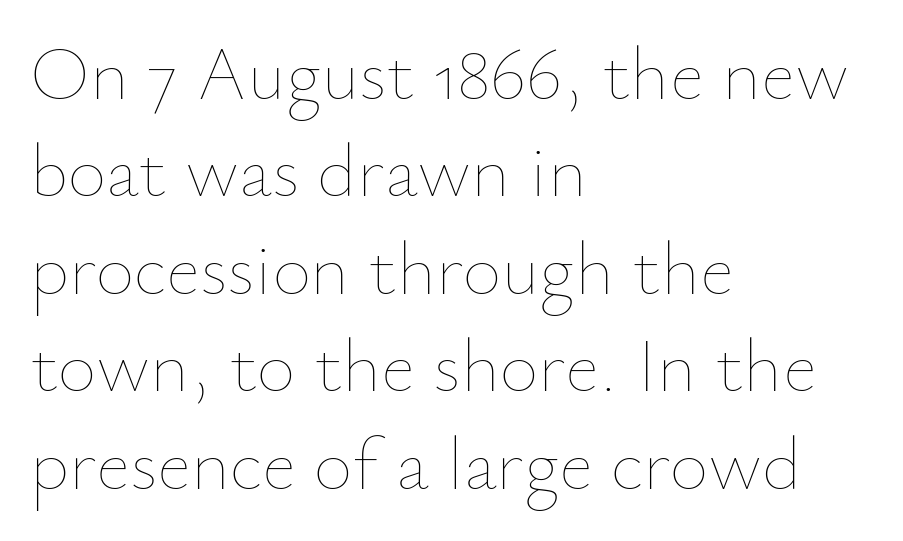
Typeset ragged right — the left edge is the straight one. A typesetter would call this proportional, since set widths differ per character. What stands out about the letter spacing? Nothing — it is the standard amount. Leading matches the norm, producing a regular column. Counters stay open thanks to moderate or lighter strokes.
